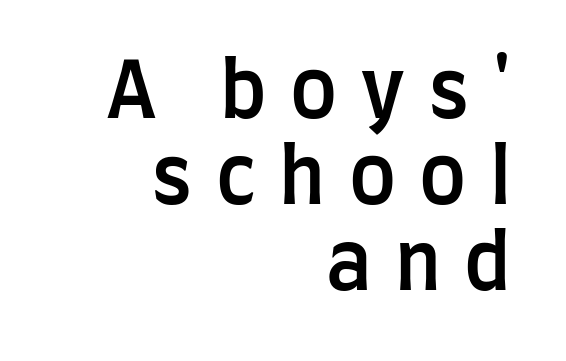
The image shows 78 px semibold, condensed sans-serif type, upright; set right-aligned, tight line spacing (1.1x), unusually wide letter spacing (+0.3 em), not underlined; low stroke contrast and a large x-height.
